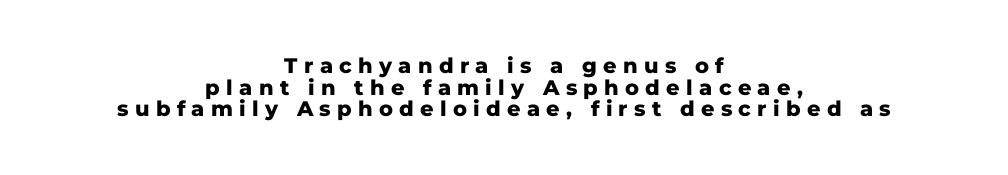
{"italic": "no", "bold": "yes", "underline": "no", "align": "center", "line_spacing": "tight", "line_spacing_ratio": 1.03, "letter_spacing": "wide", "letter_spacing_em": 0.3, "glyph_px": 21}
